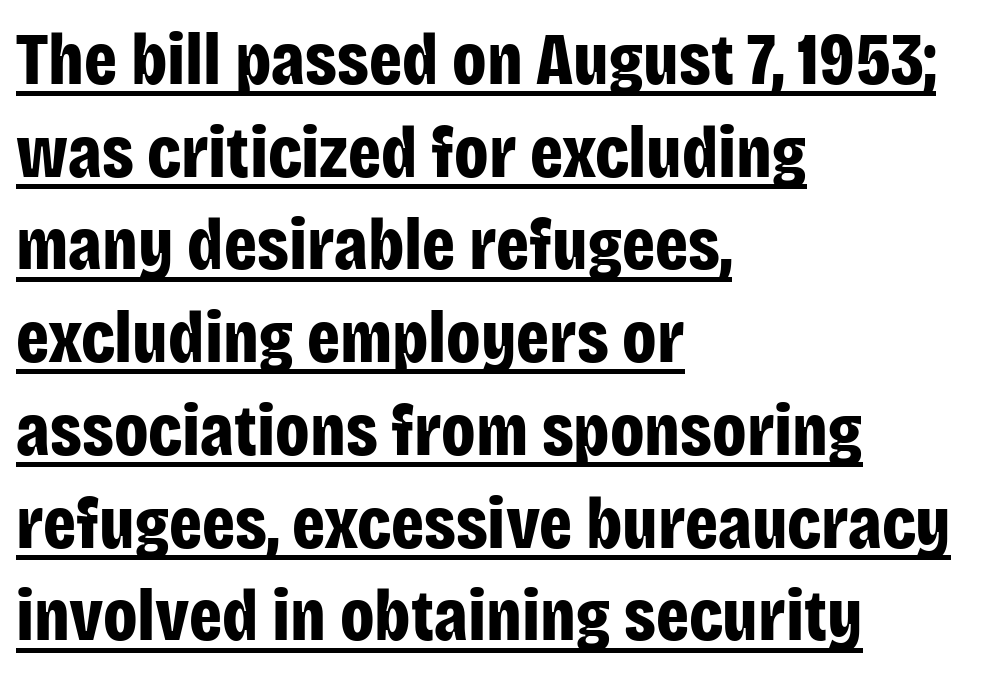
{"serif": "no", "italic": "no", "bold": "yes", "weight": "bold", "width": "condensed", "stroke_contrast": "low", "x_height": "large", "monospaced": "no", "underline": "yes", "align": "left", "line_spacing": "normal", "line_spacing_ratio": 1.27, "letter_spacing": "normal", "letter_spacing_em": 0.0, "glyph_px": 73}
